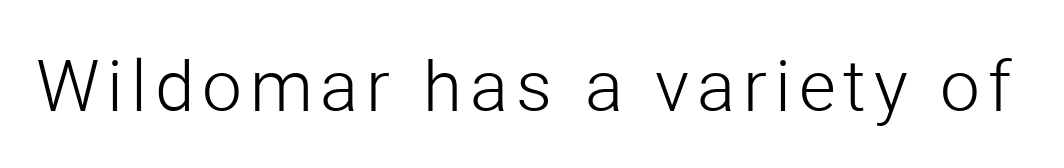
The letters stand straight up with perfectly vertical stems. Classification — sans serif. Rule under the text: the space is simply empty. A typesetter would call this proportional, since set widths differ per character. Vertical stems look standard width or narrower in stroke.
